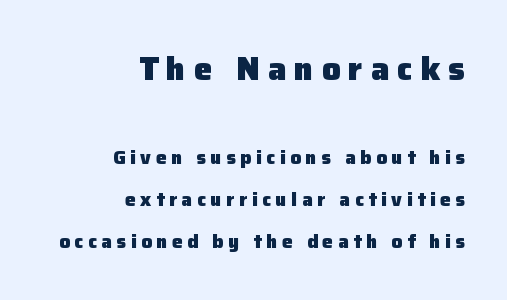
Q: Is the text bold? A: Yes.
Q: Is the text italic (slanted)? A: No, it is upright.
Q: Is the typeface a serif or a sans-serif typeface? A: Sans-serif.
Q: Is the text underlined? A: No.
Q: How is the paragraph aligned? A: Right-aligned.
Q: Is the spacing between letters normal or unusually wide? A: Unusually wide.
Q: Is the spacing between lines tight, normal or loose? A: Loose.
Q: Which block of text is set in a larger size, the first (top) or the second (bottom)? A: The first (top) one.
Q: Width (condensed, normal, or wide)? A: Normal.
Q: Stroke contrast? A: Low.
Q: x-height? A: Medium.
Q: Monospaced? A: No.
